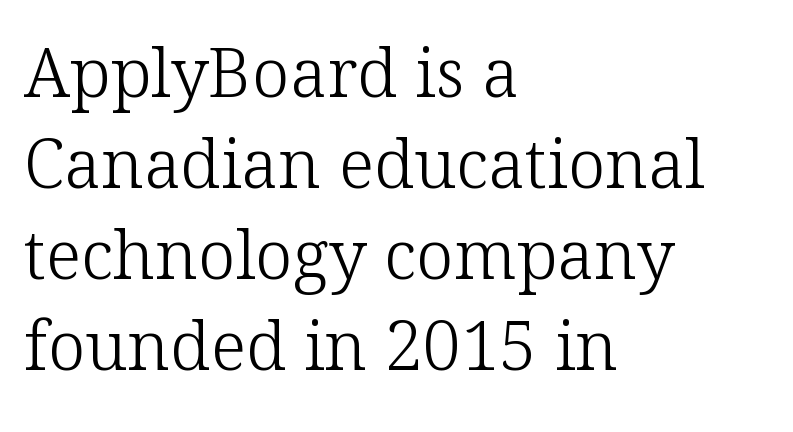
{"serif": "yes", "italic": "no", "bold": "no", "weight": "light", "width": "normal", "stroke_contrast": "low", "x_height": "medium", "monospaced": "no", "underline": "no", "align": "left", "line_spacing": "normal", "line_spacing_ratio": 1.34, "letter_spacing": "normal", "letter_spacing_em": 0.0, "glyph_px": 68}
